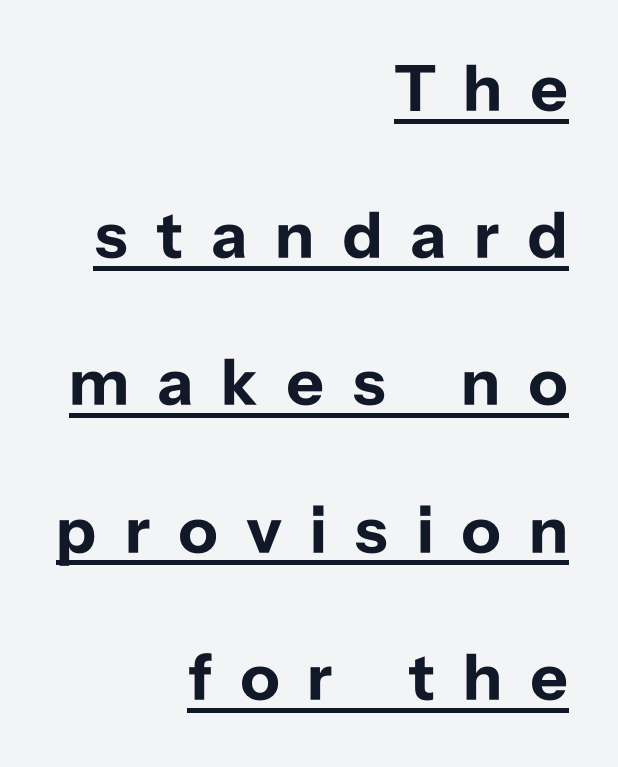
Q: Is the text bold? A: Yes.
Q: Is the text italic (slanted)? A: No, it is upright.
Q: Is the typeface a serif or a sans-serif typeface? A: Sans-serif.
Q: Is the text underlined? A: Yes.
Q: How is the paragraph aligned? A: Right-aligned.
Q: Is the spacing between letters normal or unusually wide? A: Unusually wide.
Q: Is the spacing between lines tight, normal or loose? A: Loose.
Q: Width (condensed, normal, or wide)? A: Normal.
Q: Stroke contrast? A: Low.
Q: x-height? A: Medium.
Q: Monospaced? A: No.
